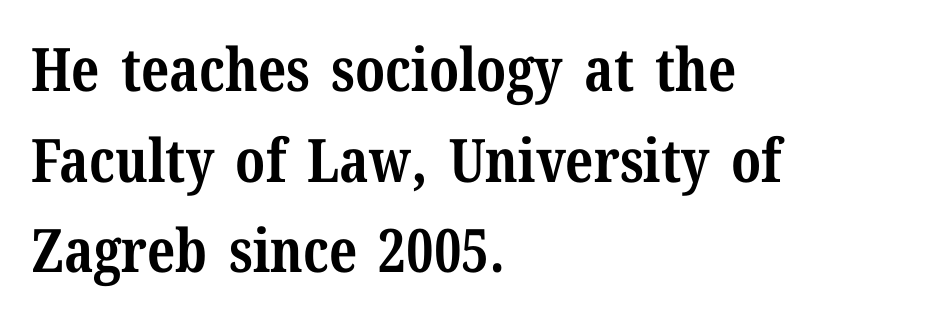
The image shows 60 px bold serif type, upright; set left-aligned, normal line spacing (1.51x), normal letter spacing, not underlined; medium stroke contrast and a medium x-height.
